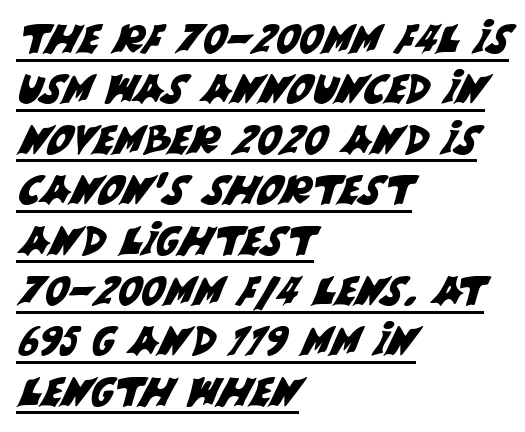
Q: Is the typeface a serif or a sans-serif typeface? A: Sans-serif.
Q: Is the text underlined? A: Yes.
Q: How is the paragraph aligned? A: Left-aligned.
Q: Is the spacing between letters normal or unusually wide? A: Normal.
Q: Is the spacing between lines tight, normal or loose? A: Normal.
Q: Width (condensed, normal, or wide)? A: Normal.
Q: Stroke contrast? A: Medium.
Q: x-height? A: Large.
Q: Monospaced? A: No.
